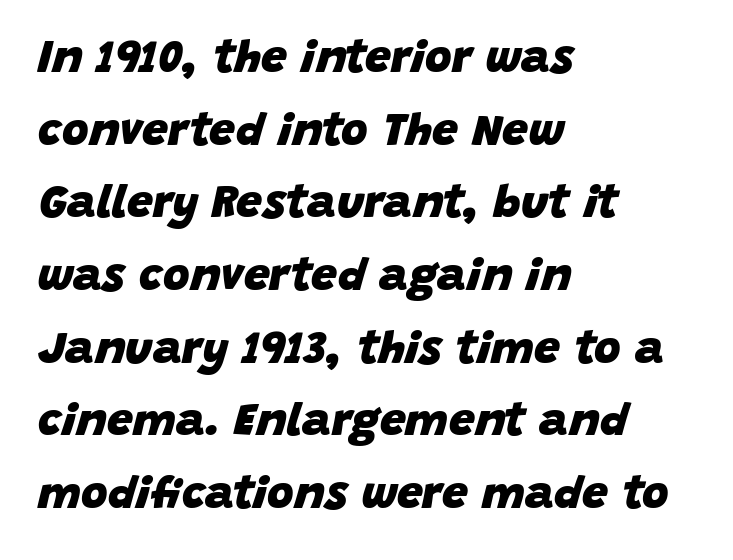
{"italic": "yes", "lean": "right", "slant_degrees": 15, "bold": "yes", "weight": "heavy", "width": "normal", "stroke_contrast": "low", "x_height": "large", "monospaced": "no", "underline": "no", "align": "left", "line_spacing": "normal", "line_spacing_ratio": 1.58, "letter_spacing": "normal", "letter_spacing_em": 0.0, "glyph_px": 46}
